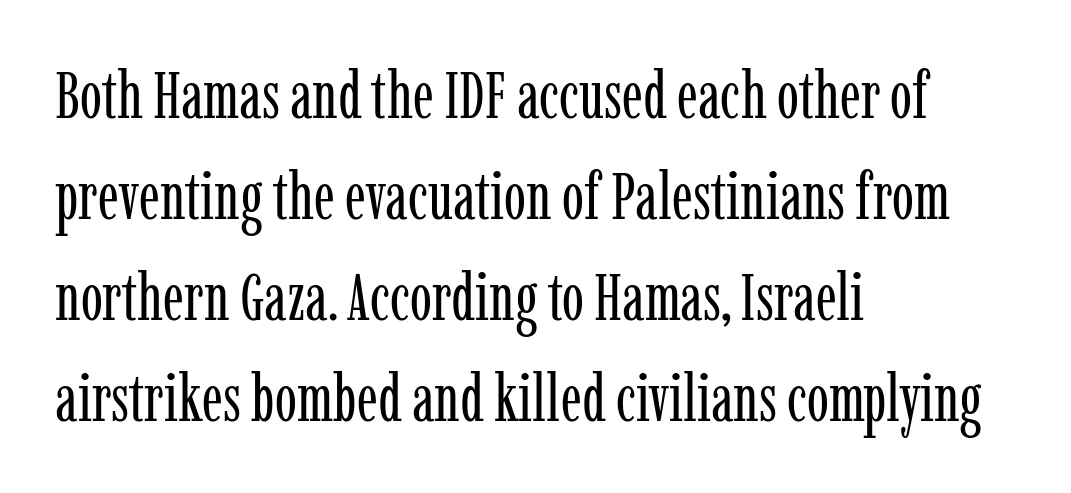
The image shows 66 px regular-weight, condensed serif type, upright; set left-aligned, normal line spacing (1.53x), normal letter spacing, not underlined; low stroke contrast and a medium x-height.
